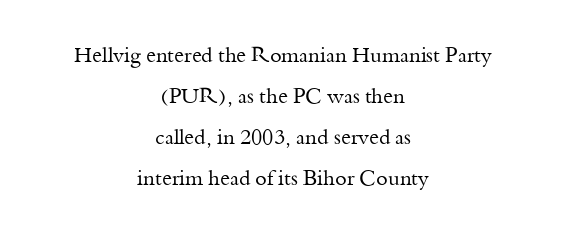
The image shows 21 px text type, upright; set centered, loose line spacing (1.96x), normal letter spacing, not underlined.
